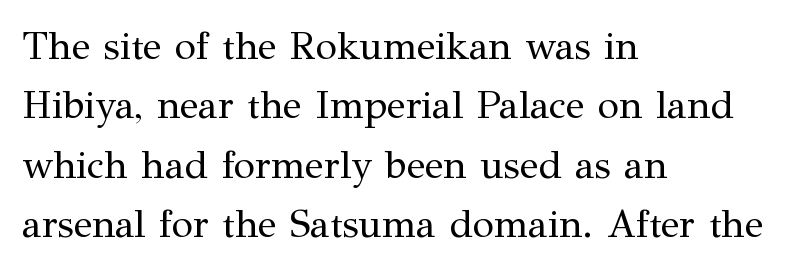
Glance below the letters and you will spot only blank space. Nobody touched the tracking dial on this one. Which margin do the lines hug? The left one — the right edge is uneven. The letters stand upright; this is a roman face.
